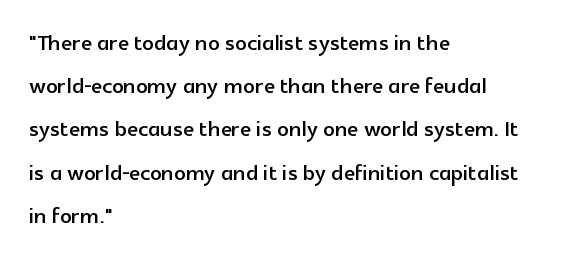
Note: no serifs on the glyphs. The rendering anchors every line to the left-hand side. Clear beneath every line of the passage. Whoever set this chose a conventional vertical rhythm. This sample uses an upright cut, with every glyph sitting square on the baseline.
